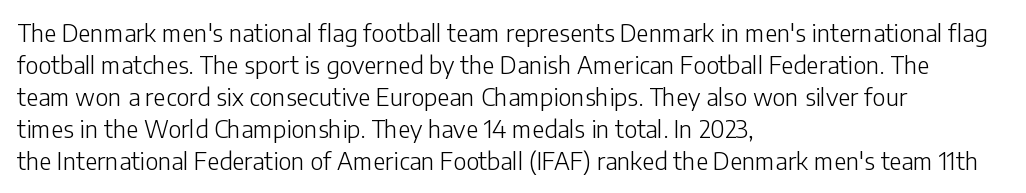
A bare baseline throughout the passage. Does the lettering tilt? It doesn't — this is upright. Leftover space on each line is placed entirely after the last word. Regarding leading, the lines here are spaced in the standard way. Inter-character spacing is left at the font's built-in metrics. Compared with a typical body face, this is equally light or lighter still.
